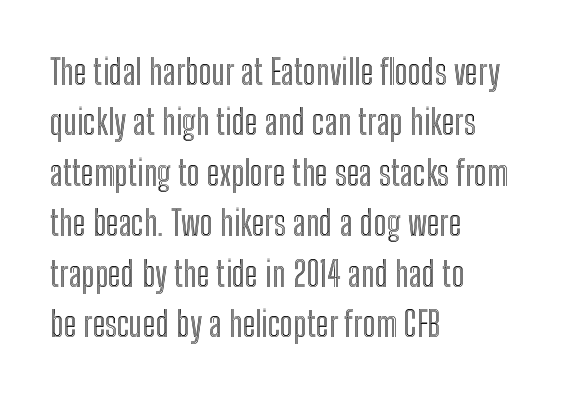
Each letter keeps its own natural width here, so spacing adapts to shape. A typesetter would call this zero additional tracking. Horizontally, the lines are justified to the leading edge only. A bare baseline throughout the passage. A typesetter would call this leading conventional body-copy spacing.
